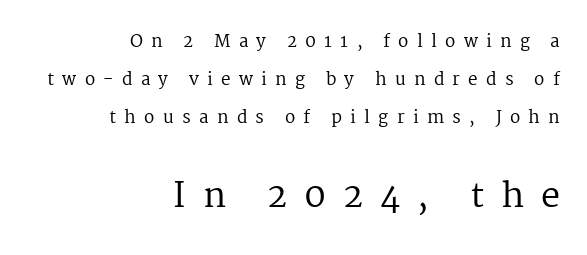
Q: Is the text bold? A: No.
Q: Is the text italic (slanted)? A: No, it is upright.
Q: Is the typeface a serif or a sans-serif typeface? A: Serif.
Q: Is the text underlined? A: No.
Q: How is the paragraph aligned? A: Right-aligned.
Q: Is the spacing between letters normal or unusually wide? A: Unusually wide.
Q: Is the spacing between lines tight, normal or loose? A: Loose.
Q: Which block of text is set in a larger size, the first (top) or the second (bottom)? A: The second (bottom) one.
Q: Width (condensed, normal, or wide)? A: Normal.
Q: Stroke contrast? A: Medium.
Q: x-height? A: Medium.
Q: Monospaced? A: No.
